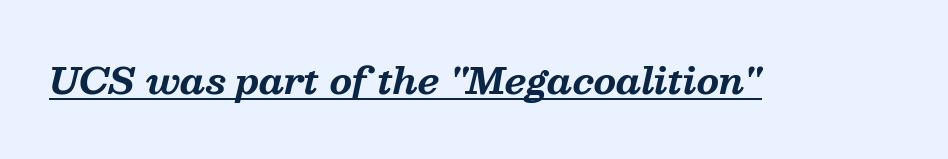
Each word holds together tightly as a unit, with standard inter-letter gaps. You can tell from the footed stems that serif type was used. Spacing verdict: proportional, widths tailored to each character. In designer terms, the underline attribute is active on this setting.
